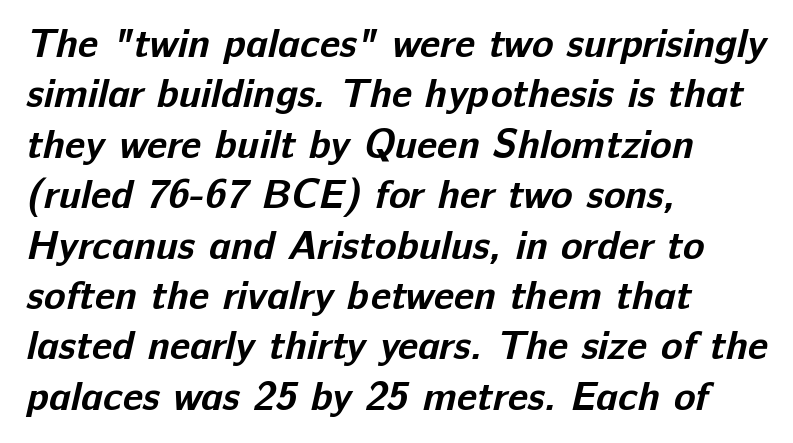
The glyphs are unaccompanied by any horizontal stroke below them. Visually the block forms a straight wall on the left and a jagged coastline on the right. No extra tracking has been applied to these lines. The passage shown stacks its lines at a standard gap.
